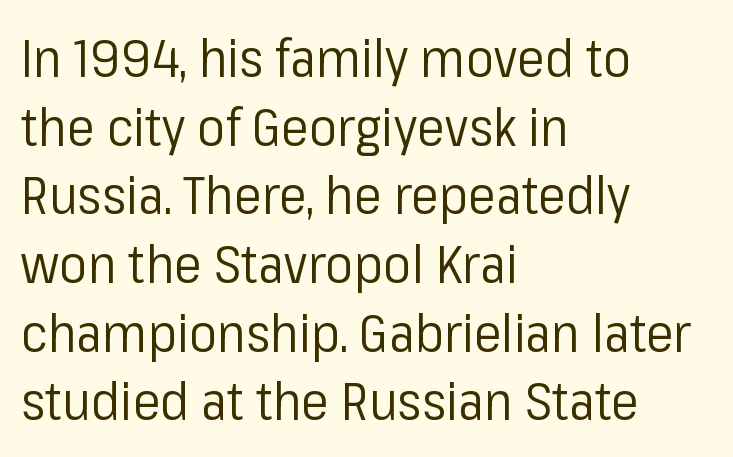
The lettering holds an erect, upright posture throughout. These lines keep a tight, regular rhythm from letter to letter. Lines of text with bare space underneath. Does the copy run flush right? No — it runs flush left. Bold? No — there's no thickening of the strokes. You could not count columns in this text — the font is proportionally spaced.
